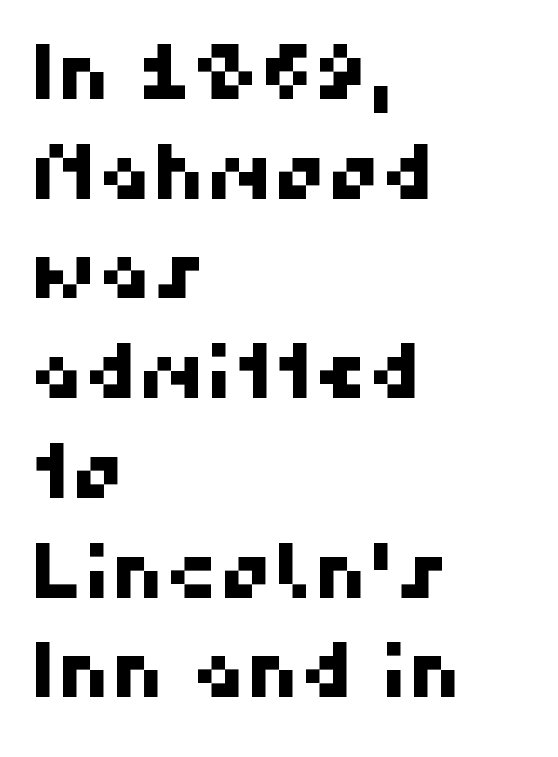
The image shows 75 px sans-serif type; set left-aligned, normal line spacing (1.33x), normal letter spacing, not underlined; high stroke contrast and a medium x-height.
